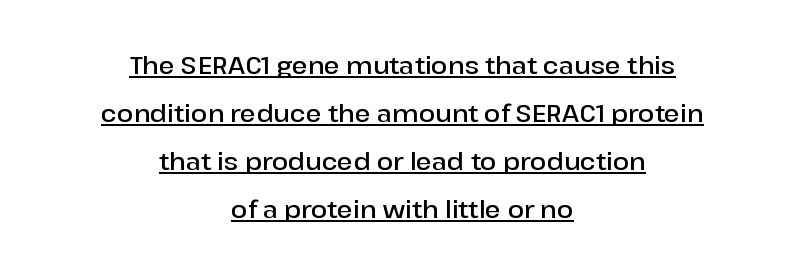
Airy leading. Set as a demibold, roughly 600 on the weight scale. Horizontal alignment here is central, giving a formal, balanced look. The rendering uses the underline text-decoration. In terms of letterspacing, this is plain default setting.
